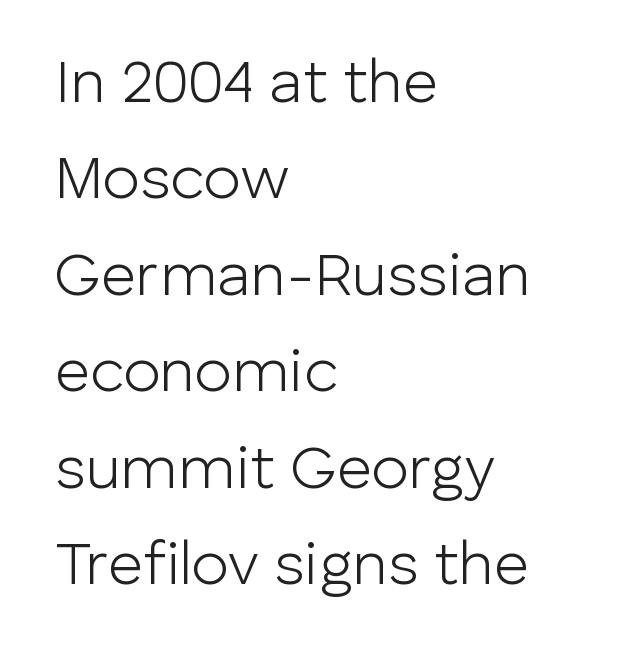
No italicization has been applied; the sample stays upright. This is sans-serif lettering, the kind often seen on screens and signage. Beneath every word, the page is bare. Glyph-to-glyph distance matches everyday printed text. The paragraph shown leans on its left margin. Interline gaps are of average width in this sample.
